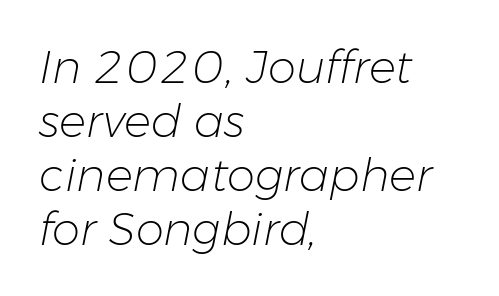
Q: Is the text bold? A: No.
Q: Is the text italic (slanted)? A: Yes, it leans right by about 11 degrees.
Q: Is the text underlined? A: No.
Q: How is the paragraph aligned? A: Left-aligned.
Q: Is the spacing between letters normal or unusually wide? A: Normal.
Q: Width (condensed, normal, or wide)? A: Normal.
Q: Stroke contrast? A: Low.
Q: x-height? A: Medium.
Q: Monospaced? A: No.
